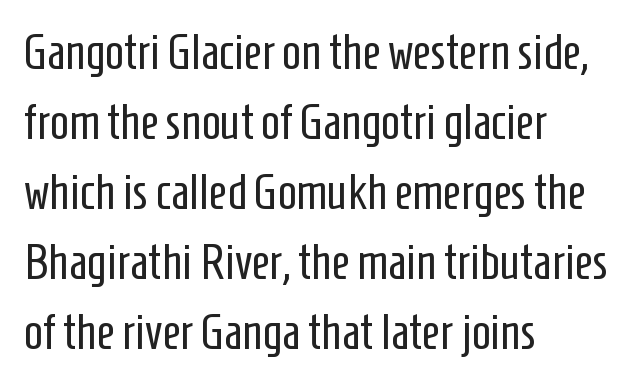
The image shows 50 px regular-weight, condensed sans-serif type, upright; set left-aligned, normal line spacing (1.4x), normal letter spacing, not underlined; low stroke contrast and a medium x-height.
